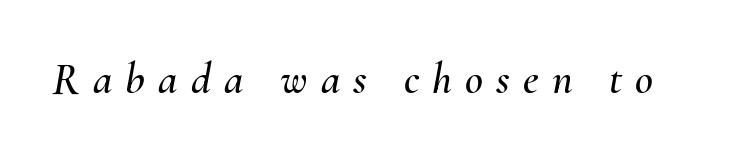
Note the varied advance widths — an 'i' is clearly narrower than an 'm'. You could only call the tracking loose — the letters float apart. The zone under the glyphs is completely vacant. Rendered with sloped, italic letterforms.
